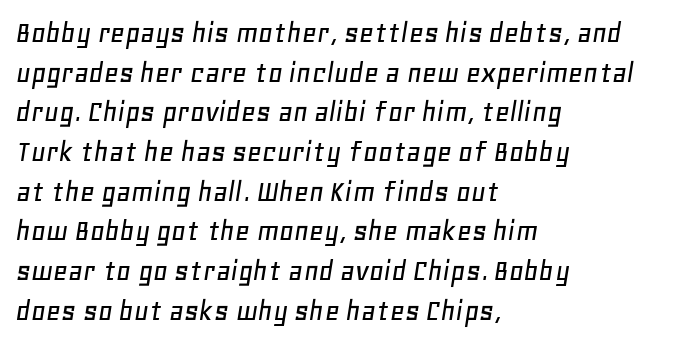
The image shows 32 px text type, italic (leaning right); set left-aligned, line spacing 1.24x, normal letter spacing, not underlined; low stroke contrast and a large x-height.
